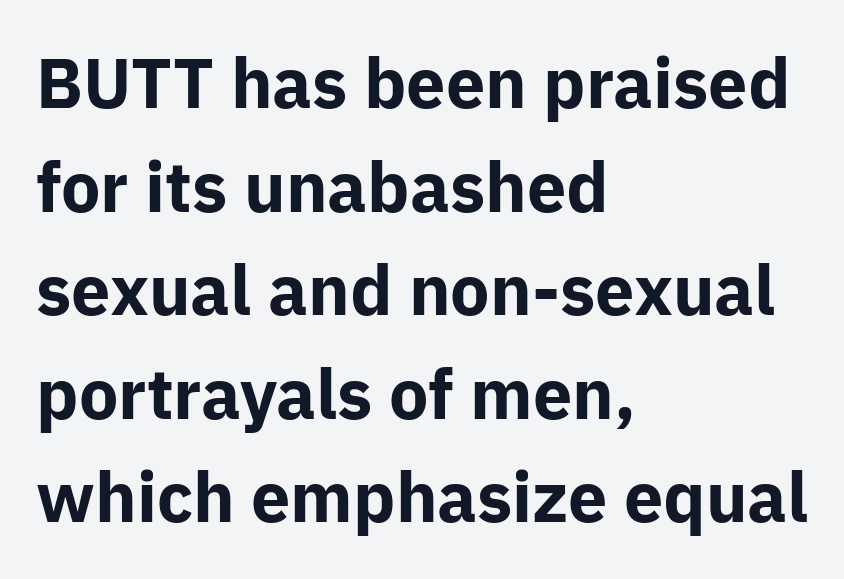
Descenders hang freely into open space. Each word holds together tightly as a unit, with standard inter-letter gaps. This sample uses a sans-serif face. Spacing verdict: proportional, widths tailored to each character.
